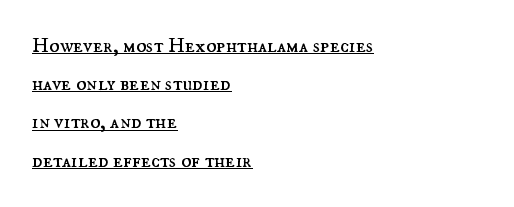
Q: Is the text bold? A: No.
Q: Is the text italic (slanted)? A: No, it is upright.
Q: Is the text underlined? A: Yes.
Q: How is the paragraph aligned? A: Left-aligned.
Q: Is the spacing between letters normal or unusually wide? A: Normal.
